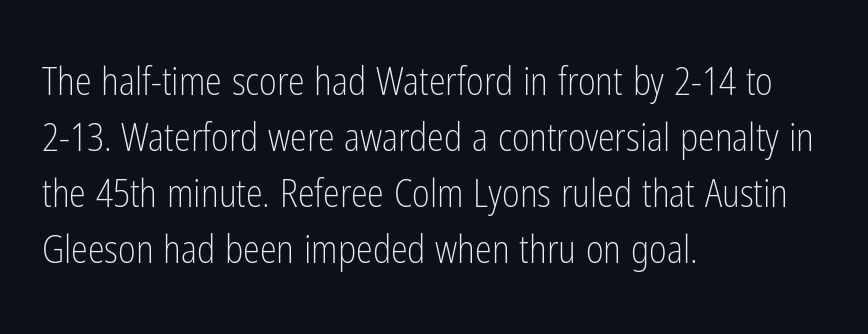
Horizontally, the lines are justified to the leading edge only. Varying glyph widths throughout — classic text-font behaviour. Regular leading. Grotesque or geometric, the face here clearly has no serifs. The gap between lines stays unmarked.
